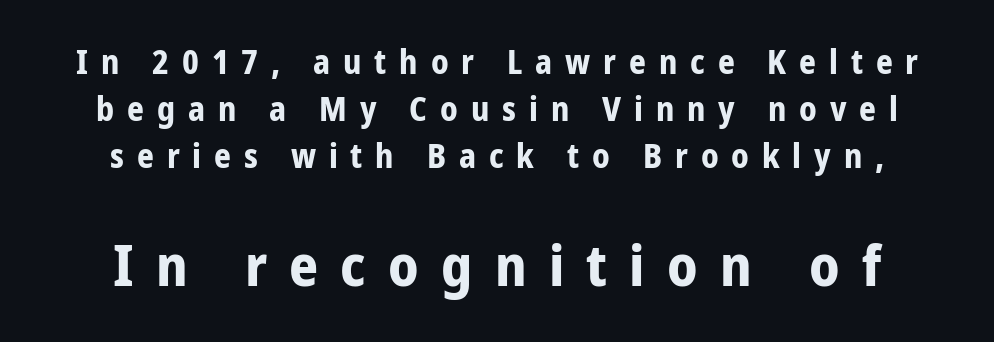
{"serif": "no", "italic": "no", "bold": "yes", "weight": "bold", "width": "condensed", "stroke_contrast": "low", "x_height": "medium", "monospaced": "no", "underline": "no", "align": "center", "line_spacing": "normal", "line_spacing_ratio": 1.43, "letter_spacing": "wide", "letter_spacing_em": 0.39, "larger_block": "second", "size_ratio": 1.73, "glyph_px": 57}
